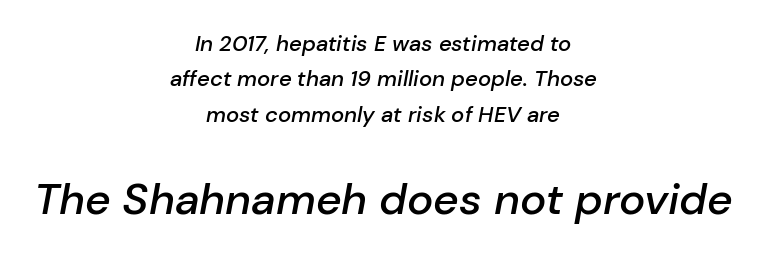
The rendering uses natural spacing where letterforms have individual widths. Slightly chunky letters — semibold, I'd say, not full bold. Scale increases going downward across the two blocks. The lettering tilts uniformly, giving the passage an italic look. Leftover space on each line is divided equally before and after the words. The gap between lines stays unmarked.
